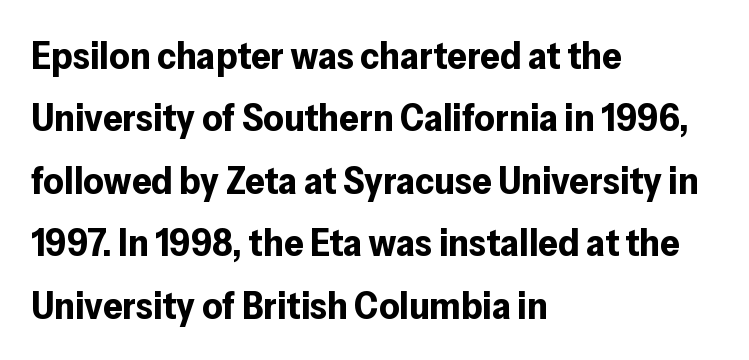
Q: Is the text bold? A: Yes.
Q: Is the text italic (slanted)? A: No, it is upright.
Q: Is the typeface a serif or a sans-serif typeface? A: Sans-serif.
Q: Is the text underlined? A: No.
Q: How is the paragraph aligned? A: Left-aligned.
Q: Is the spacing between letters normal or unusually wide? A: Normal.
Q: Is the spacing between lines tight, normal or loose? A: Normal.
Q: Width (condensed, normal, or wide)? A: Normal.
Q: Stroke contrast? A: Low.
Q: x-height? A: Medium.
Q: Monospaced? A: No.
